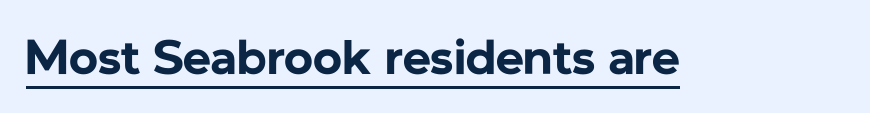
In terms of posture, this sample is upright. Looks like regular typesetting: each glyph gets only the width it needs. A typographer would call this underscored text. The rendering uses a bold face; every stroke is thick and dark. The letters carry no serifs — their stems end cleanly without finishing strokes. What stands out about the letter spacing? Nothing — it is the standard amount.
